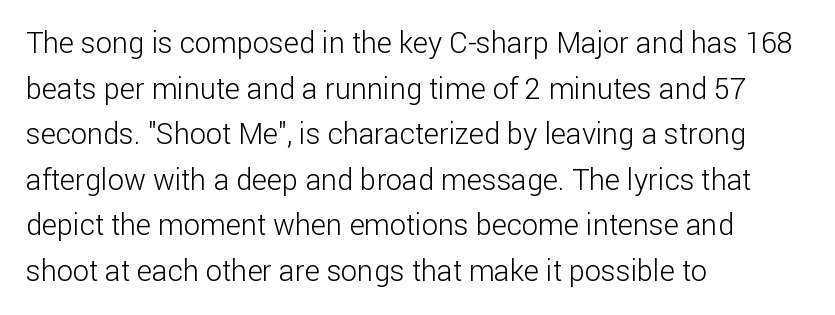
Q: Is the text bold? A: No.
Q: Is the text italic (slanted)? A: No, it is upright.
Q: Is the typeface a serif or a sans-serif typeface? A: Sans-serif.
Q: Is the text underlined? A: No.
Q: How is the paragraph aligned? A: Left-aligned.
Q: Is the spacing between letters normal or unusually wide? A: Normal.
Q: Is the spacing between lines tight, normal or loose? A: Normal.
Q: Width (condensed, normal, or wide)? A: Normal.
Q: Stroke contrast? A: Low.
Q: x-height? A: Medium.
Q: Monospaced? A: No.
